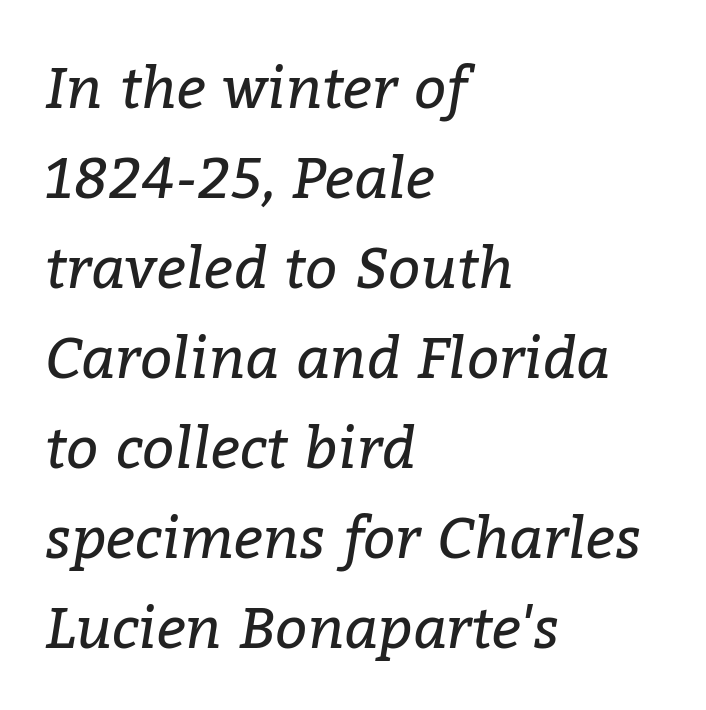
The image shows 57 px regular-weight serif type, italic (leaning right); set left-aligned, normal line spacing (1.58x), normal letter spacing, not underlined; low stroke contrast and a medium x-height.
